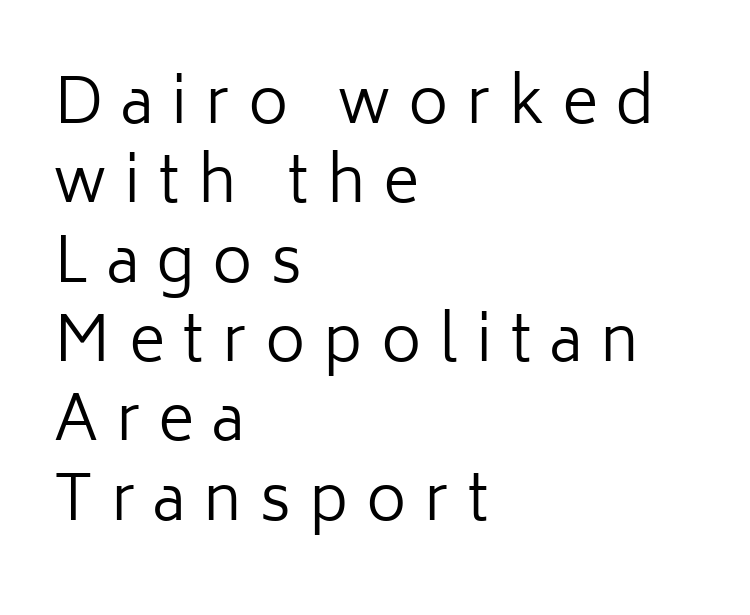
{"serif": "no", "italic": "no", "bold": "no", "weight": "regular", "width": "normal", "stroke_contrast": "low", "x_height": "medium", "monospaced": "no", "underline": "no", "align": "left", "line_spacing": "normal", "line_spacing_ratio": 1.28, "letter_spacing": "wide", "letter_spacing_em": 0.29, "glyph_px": 62}
